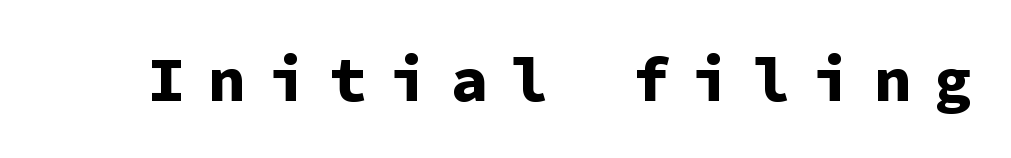
{"serif": "no", "italic": "no", "bold": "yes", "weight": "bold", "width": "normal", "stroke_contrast": "low", "x_height": "medium", "monospaced": "yes", "underline": "no", "letter_spacing": "wide", "letter_spacing_em": 0.36, "glyph_px": 63}
